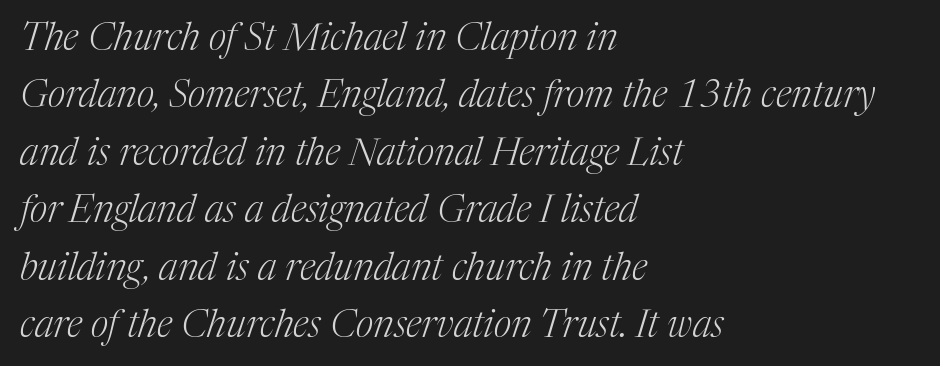
{"serif": "yes", "italic": "yes", "lean": "right", "slant_degrees": 17, "bold": "no", "weight": "light", "width": "normal", "stroke_contrast": "medium", "x_height": "medium", "monospaced": "no", "underline": "no", "align": "left", "line_spacing": "normal", "line_spacing_ratio": 1.51, "letter_spacing": "normal", "letter_spacing_em": 0.0, "glyph_px": 38}
